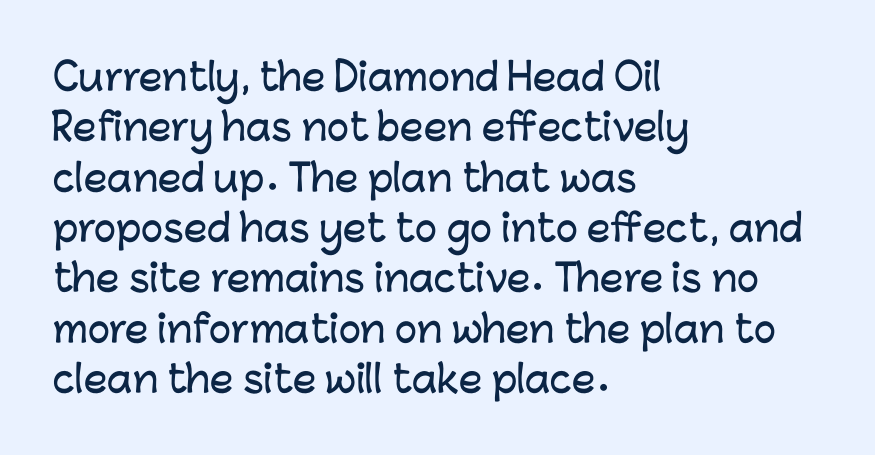
The image shows 37 px sans-serif type, upright; set left-aligned, normal line spacing (1.36x), normal letter spacing, not underlined; low stroke contrast and a medium x-height.
